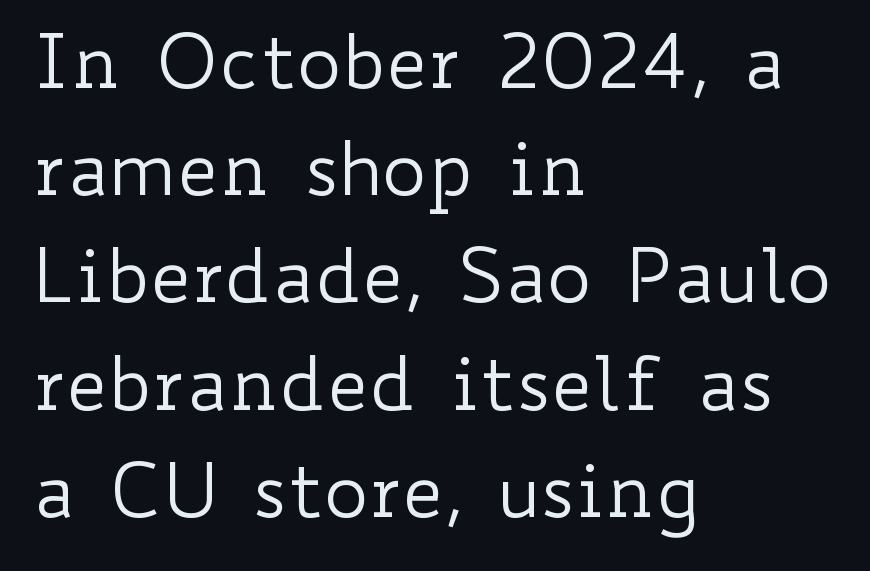
Is this a fixed-width face? No — the glyphs have proportional, varying widths. All the whitespace from short lines collects on the right. Honestly, the letter spacing is just normal — you wouldn't notice it. If you measured baseline to baseline, you'd find a middling distance. The space beneath each line is pristine and unruled. Unbolded letterforms with no extra heft.
